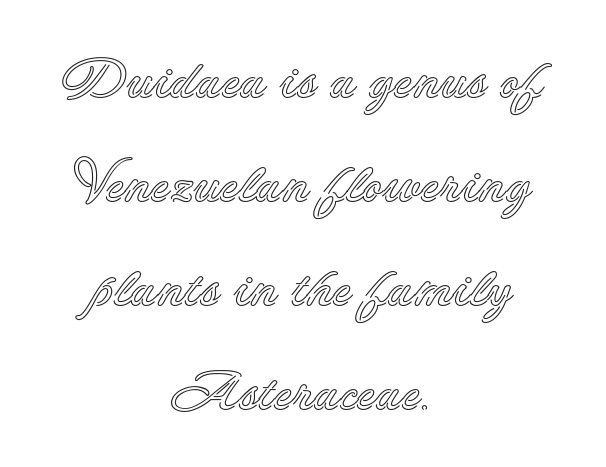
Q: Is the text italic (slanted)? A: Yes.
Q: Is the text underlined? A: No.
Q: How is the paragraph aligned? A: Centered.
Q: Is the spacing between letters normal or unusually wide? A: Normal.
Q: Width (condensed, normal, or wide)? A: Normal.
Q: x-height? A: Small.
Q: Monospaced? A: No.
